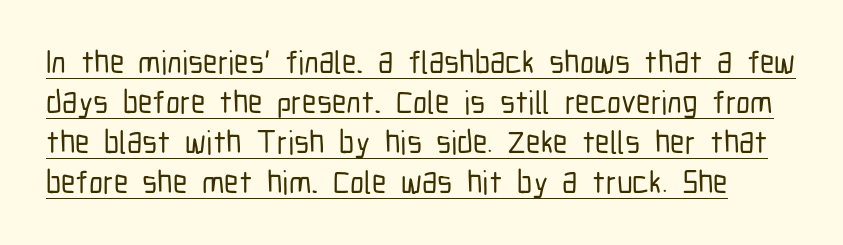
{"serif": "no", "italic": "no", "width": "condensed", "stroke_contrast": "low", "x_height": "medium", "monospaced": "no", "underline": "yes", "line_spacing": "normal", "line_spacing_ratio": 1.25, "letter_spacing": "normal", "letter_spacing_em": 0.0, "glyph_px": 32}
